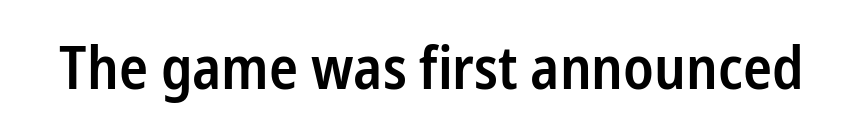
Do the characters align in a grid? No, the font is proportional. The rendering uses a semibold face; strokes are thickened but not to full bold. The string is rendered with underlining switched off. When letters stand straight like this, we call the style roman or upright. Default kerning and tracking; the words read as compact shapes. Classification — sans serif.
